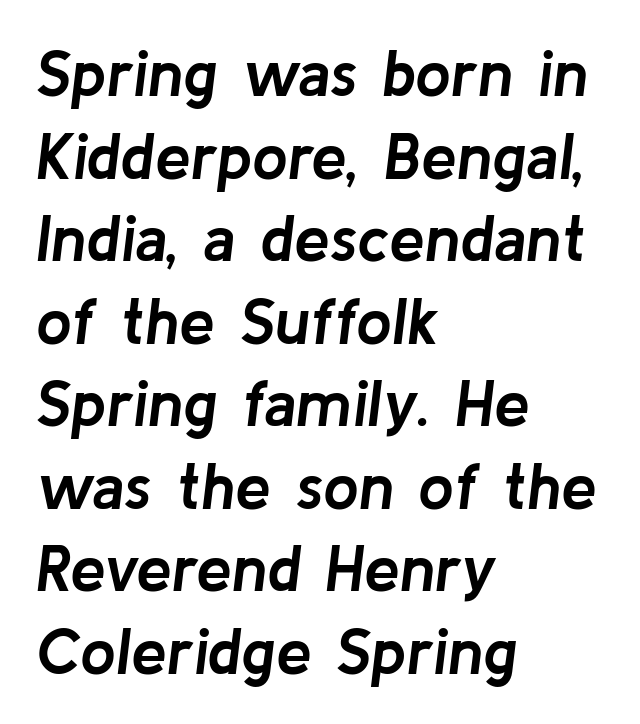
{"italic": "yes", "lean": "right", "slant_degrees": 8, "bold": "yes", "weight": "semibold", "width": "normal", "stroke_contrast": "low", "x_height": "medium", "monospaced": "no", "underline": "no", "align": "left", "line_spacing": "normal", "line_spacing_ratio": 1.29, "letter_spacing": "normal", "letter_spacing_em": 0.0, "glyph_px": 64}
